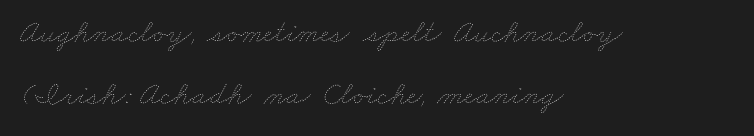
{"bold": "no", "weight": "thin", "width": "wide", "stroke_contrast": "low", "x_height": "small", "monospaced": "no", "underline": "no", "align": "left", "line_spacing": "loose", "line_spacing_ratio": 1.94, "letter_spacing": "normal", "letter_spacing_em": 0.0, "glyph_px": 32}
